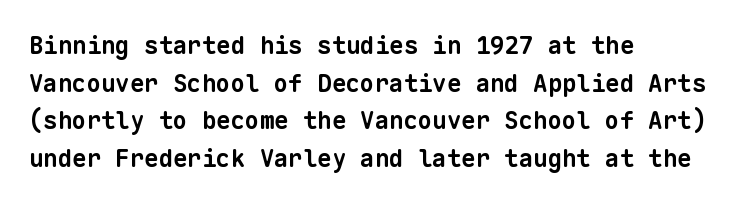
Q: Is the text bold? A: Yes.
Q: Is the text underlined? A: No.
Q: How is the paragraph aligned? A: Left-aligned.
Q: Is the spacing between letters normal or unusually wide? A: Normal.
Q: Is the spacing between lines tight, normal or loose? A: Normal.
